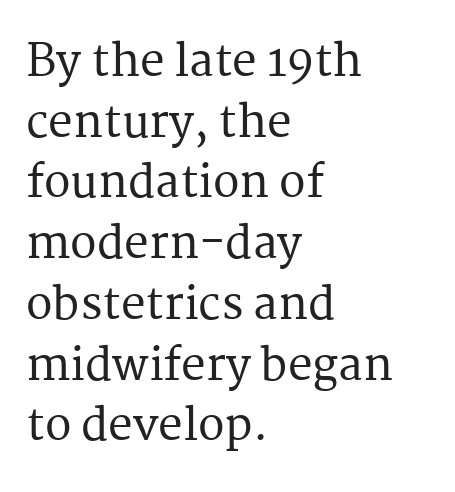
The line texture is even and compact thanks to regular tracking. The designer went with a serif here, giving each stem small feet. This sample is left-justified, so line endings fall wherever the words run out. The baseline area is clear. Rendered with straight, roman letterforms.
